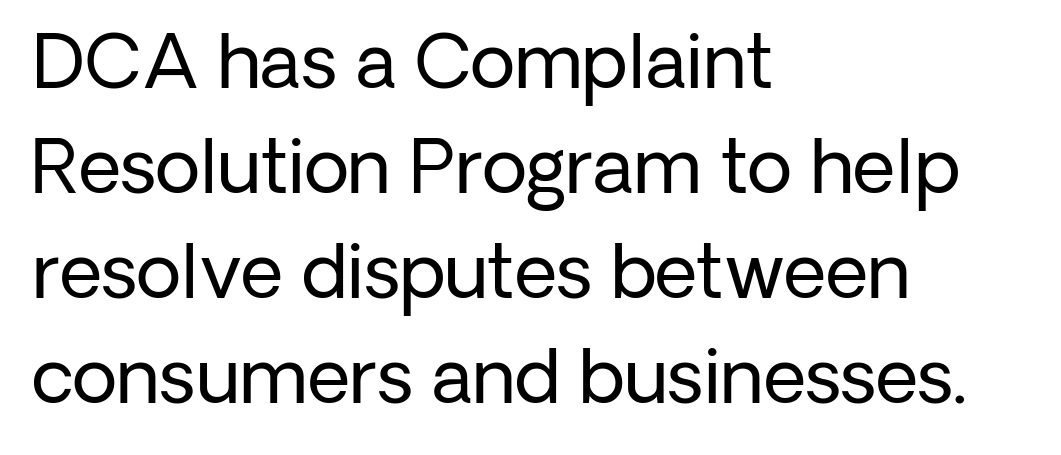
Q: Is the text bold? A: No.
Q: Is the text italic (slanted)? A: No, it is upright.
Q: Is the typeface a serif or a sans-serif typeface? A: Sans-serif.
Q: Is the text underlined? A: No.
Q: How is the paragraph aligned? A: Left-aligned.
Q: Is the spacing between letters normal or unusually wide? A: Normal.
Q: Is the spacing between lines tight, normal or loose? A: Normal.
Q: Width (condensed, normal, or wide)? A: Normal.
Q: Stroke contrast? A: Low.
Q: x-height? A: Medium.
Q: Monospaced? A: No.
